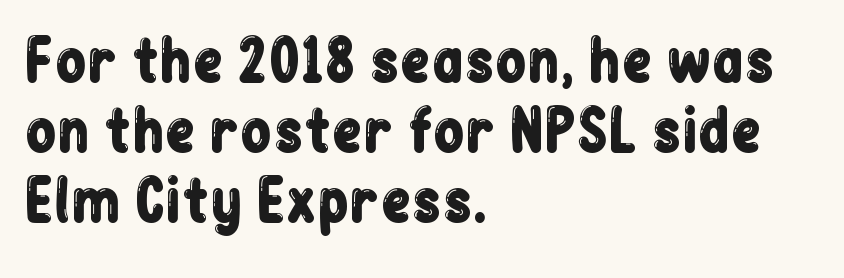
{"serif": "no", "italic": "no", "width": "condensed", "stroke_contrast": "low", "x_height": "medium", "monospaced": "no", "underline": "no", "align": "left", "line_spacing_ratio": 1.23, "letter_spacing": "normal", "letter_spacing_em": 0.0, "glyph_px": 57}
